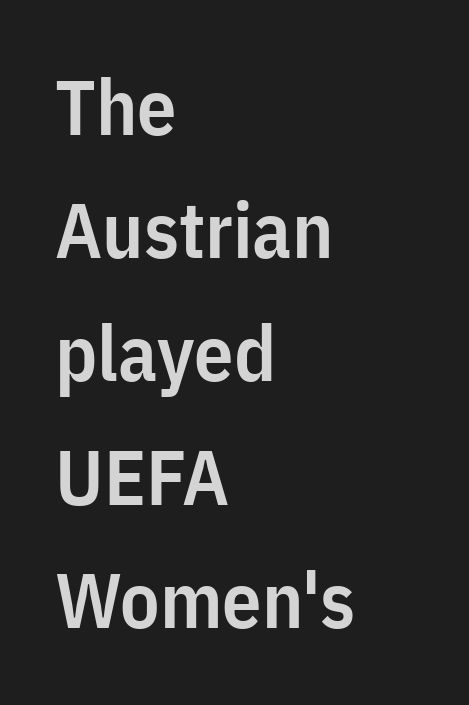
Q: Is the text bold? A: Semi-bold.
Q: Is the text italic (slanted)? A: No, it is upright.
Q: Is the typeface a serif or a sans-serif typeface? A: Sans-serif.
Q: Is the text underlined? A: No.
Q: How is the paragraph aligned? A: Left-aligned.
Q: Is the spacing between letters normal or unusually wide? A: Normal.
Q: Is the spacing between lines tight, normal or loose? A: Normal.
Q: Width (condensed, normal, or wide)? A: Condensed.
Q: Stroke contrast? A: Low.
Q: x-height? A: Medium.
Q: Monospaced? A: No.
